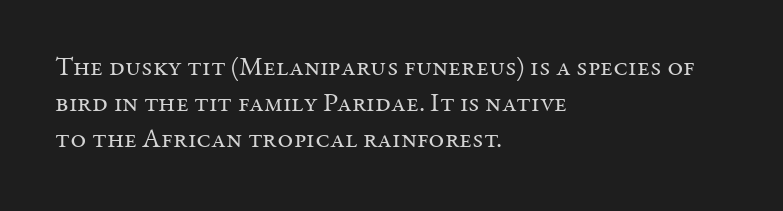
The strokes carry an ordinary text weight at most. Teacher's note: observe the even left margin — that is flush-left alignment. The lines sit at an ordinary, default distance from one another. Does extra space separate the letters? No, they use regular spacing. Posture: vertical. The specimen omits any rule beneath the text block's lines.
